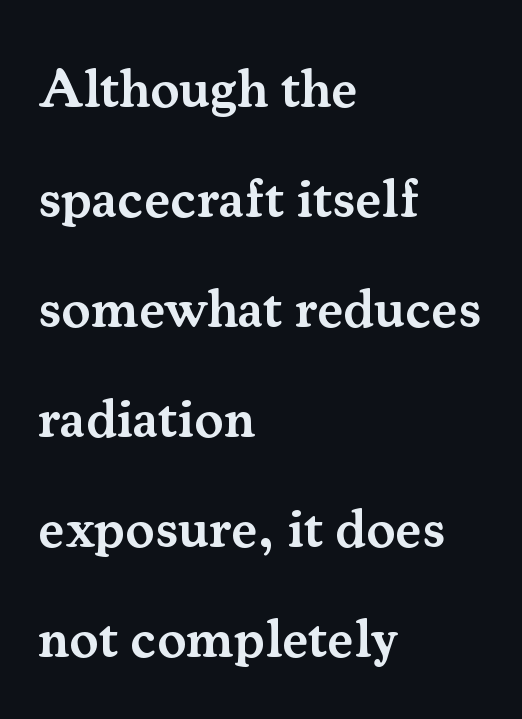
Type style note: has serifs. Reading down the column, the eye jumps a long way to each next line. The gap between lines stays unmarked. Observe the ordinary spacing: letters are neighbours, not strangers. The rendering uses natural spacing where letterforms have individual widths.
